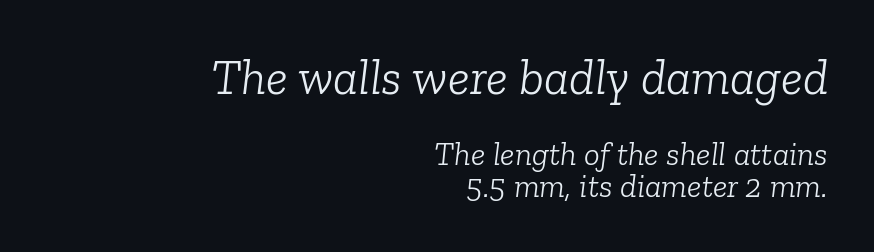
Q: Is the text bold? A: No.
Q: Is the text italic (slanted)? A: Yes, it leans right by about 6 degrees.
Q: Is the typeface a serif or a sans-serif typeface? A: Serif.
Q: Is the text underlined? A: No.
Q: How is the paragraph aligned? A: Right-aligned.
Q: Is the spacing between letters normal or unusually wide? A: Normal.
Q: Is the spacing between lines tight, normal or loose? A: Tight.
Q: Which block of text is set in a larger size, the first (top) or the second (bottom)? A: The first (top) one.
Q: Width (condensed, normal, or wide)? A: Normal.
Q: Stroke contrast? A: Low.
Q: x-height? A: Medium.
Q: Monospaced? A: No.
